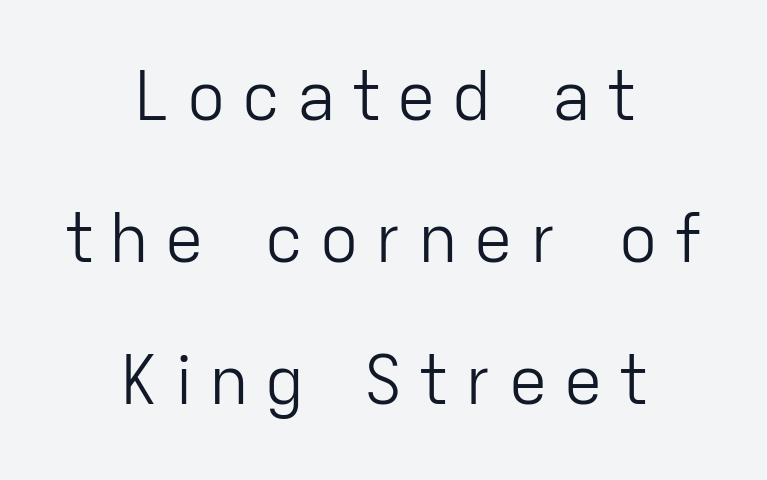
The image shows 67 px light sans-serif type, upright; set centered, loose line spacing (2.12x), unusually wide letter spacing (+0.22 em), not underlined; low stroke contrast and a medium x-height.
